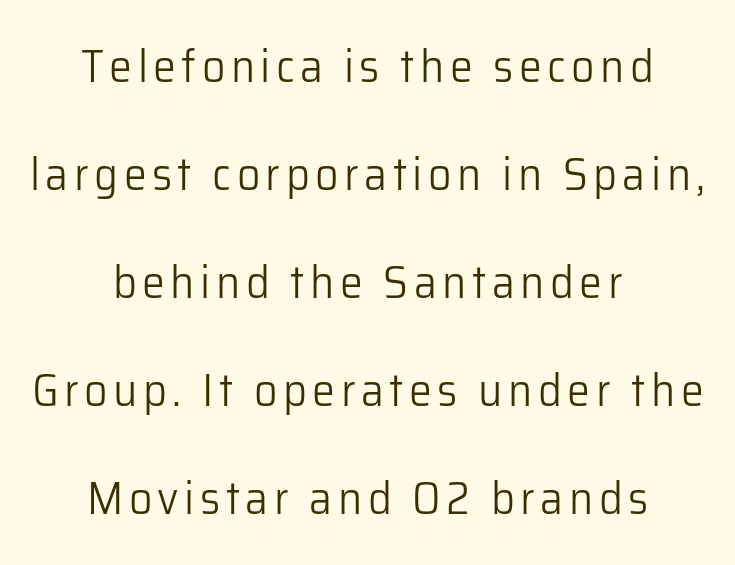
Q: Is the text bold? A: No.
Q: Is the text italic (slanted)? A: No, it is upright.
Q: Is the typeface a serif or a sans-serif typeface? A: Sans-serif.
Q: Is the text underlined? A: No.
Q: How is the paragraph aligned? A: Centered.
Q: Is the spacing between lines tight, normal or loose? A: Loose.
Q: Width (condensed, normal, or wide)? A: Normal.
Q: Stroke contrast? A: Low.
Q: x-height? A: Medium.
Q: Monospaced? A: No.
